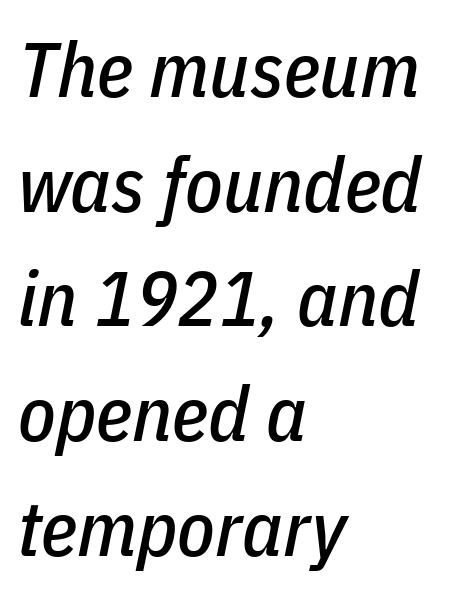
The image shows 77 px condensed type, italic (leaning right); set left-aligned, normal line spacing (1.49x), normal letter spacing, not underlined; low stroke contrast and a medium x-height.
